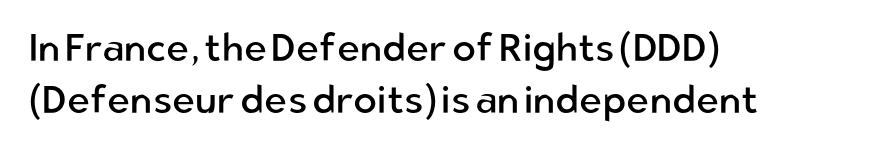
Q: Is the text bold? A: No.
Q: Is the text italic (slanted)? A: No, it is upright.
Q: Is the typeface a serif or a sans-serif typeface? A: Sans-serif.
Q: Is the text underlined? A: No.
Q: How is the paragraph aligned? A: Left-aligned.
Q: Is the spacing between letters normal or unusually wide? A: Normal.
Q: Is the spacing between lines tight, normal or loose? A: Normal.
Q: Width (condensed, normal, or wide)? A: Normal.
Q: Stroke contrast? A: Low.
Q: x-height? A: Medium.
Q: Monospaced? A: No.
